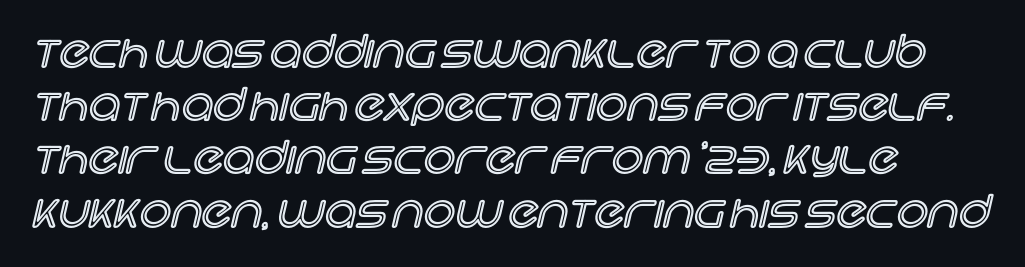
Q: Is the text italic (slanted)? A: Yes.
Q: Is the text underlined? A: No.
Q: How is the paragraph aligned? A: Left-aligned.
Q: Is the spacing between letters normal or unusually wide? A: Normal.
Q: Width (condensed, normal, or wide)? A: Normal.
Q: x-height? A: Large.
Q: Monospaced? A: No.
